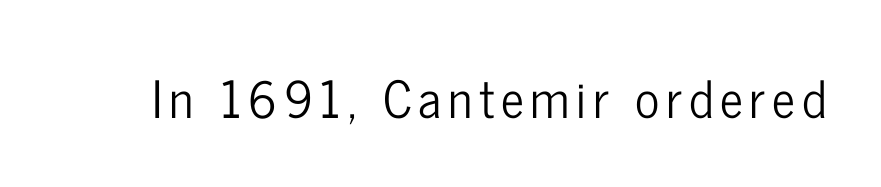
Q: Is the text italic (slanted)? A: No, it is upright.
Q: Is the typeface a serif or a sans-serif typeface? A: Sans-serif.
Q: Is the text underlined? A: No.
Q: Width (condensed, normal, or wide)? A: Condensed.
Q: Stroke contrast? A: Low.
Q: x-height? A: Medium.
Q: Monospaced? A: No.
